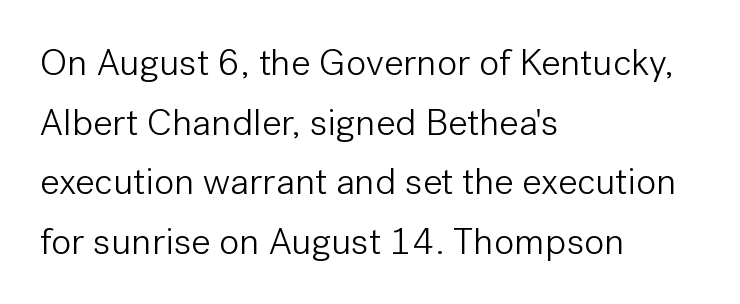
{"serif": "no", "italic": "no", "bold": "no", "weight": "light", "width": "normal", "stroke_contrast": "low", "x_height": "medium", "monospaced": "no", "underline": "no", "align": "left", "line_spacing": "normal", "line_spacing_ratio": 1.57, "letter_spacing": "normal", "letter_spacing_em": 0.0, "glyph_px": 38}
